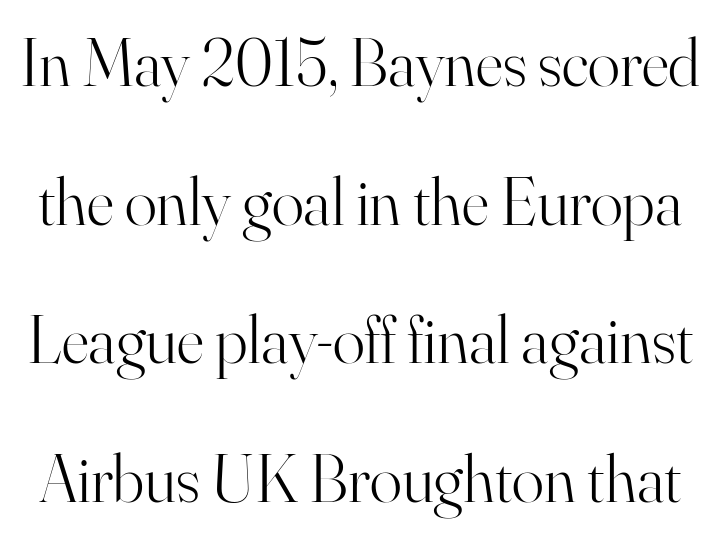
{"serif": "yes", "italic": "no", "bold": "no", "weight": "light", "width": "normal", "stroke_contrast": "high", "x_height": "small", "monospaced": "no", "underline": "no", "line_spacing": "loose", "line_spacing_ratio": 2.07, "letter_spacing": "normal", "letter_spacing_em": 0.0, "glyph_px": 67}
